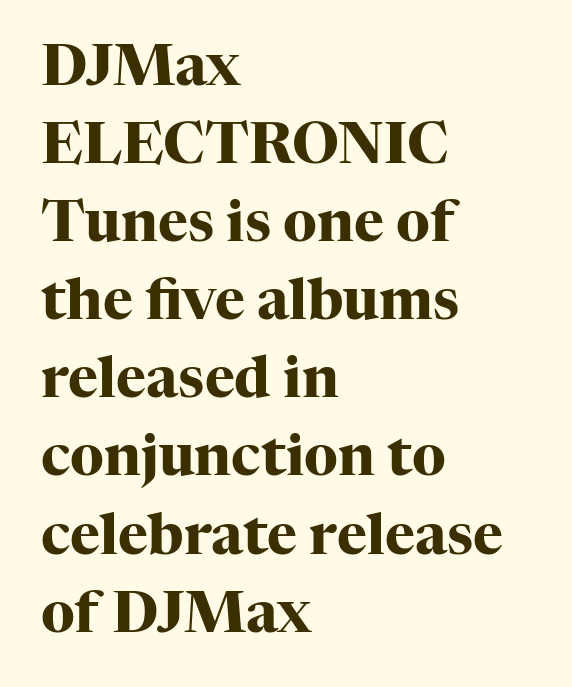
The rendering keeps characters at their native spacing. These lines are set flush left with a ragged right edge. Ascenders rise straight up at ninety degrees. Successive baselines arrive at the customary interval. Students, this is bold: see how much ink each stroke carries.
